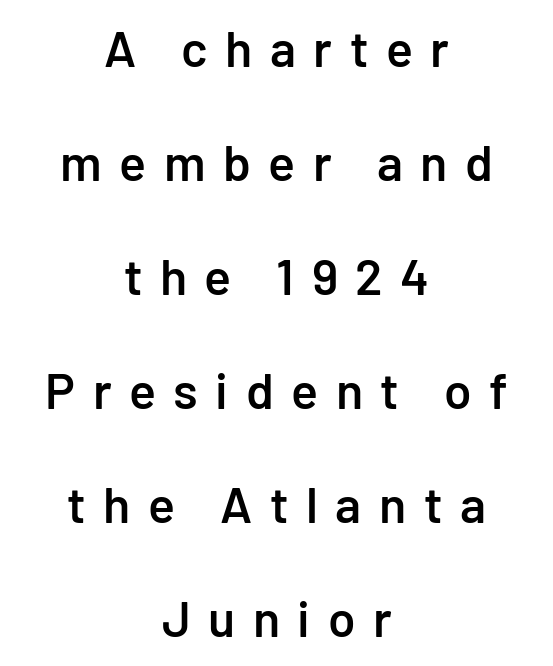
Posture: vertical. The characters display no serif detailing; their extremities are plain. The designer dialed line spacing up above the default. Observe the wide spacing: letters keep a clear distance from each other. Every row of glyphs is offset so its center matches the block's center. Set as a demibold, roughly 600 on the weight scale.
